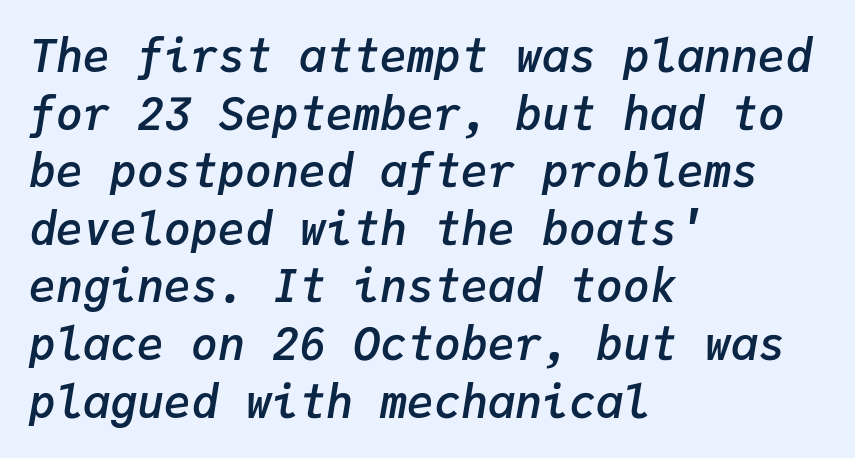
The image shows 45 px semibold type, italic (leaning right), monospaced; set left-aligned, normal line spacing (1.28x), normal letter spacing, not underlined; low stroke contrast and a medium x-height.
